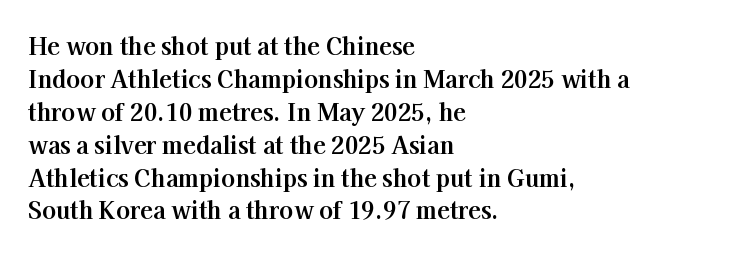
{"italic": "no", "bold": "yes", "underline": "no", "align": "left", "line_spacing": "normal", "line_spacing_ratio": 1.43, "letter_spacing": "normal", "letter_spacing_em": 0.0, "glyph_px": 23}
